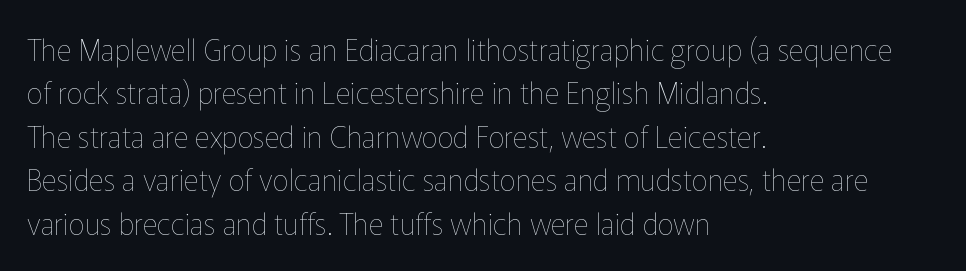
Q: Is the text bold? A: No.
Q: Is the text italic (slanted)? A: No, it is upright.
Q: Is the text underlined? A: No.
Q: How is the paragraph aligned? A: Left-aligned.
Q: Is the spacing between letters normal or unusually wide? A: Normal.
Q: Is the spacing between lines tight, normal or loose? A: Normal.
Q: Width (condensed, normal, or wide)? A: Normal.
Q: Stroke contrast? A: Low.
Q: x-height? A: Medium.
Q: Monospaced? A: No.
